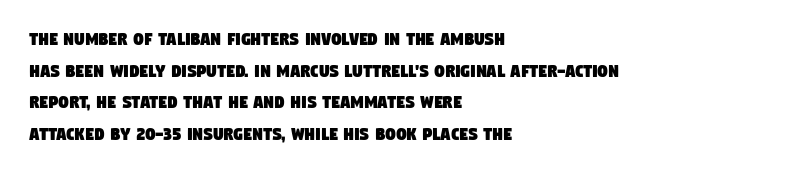
The image shows 20 px text type; set left-aligned, normal line spacing (1.58x), normal letter spacing, not underlined.
